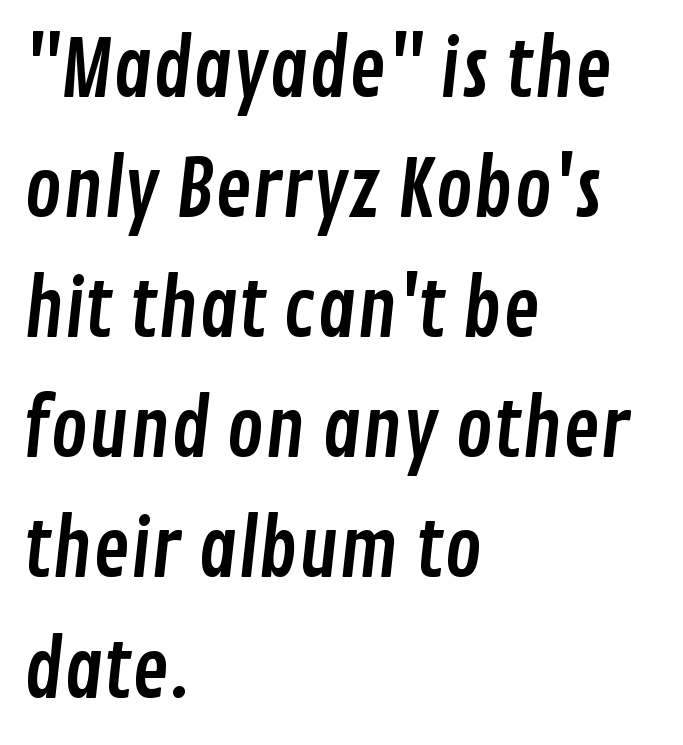
The image shows 78 px condensed sans-serif type; set left-aligned, normal line spacing (1.54x), normal letter spacing, not underlined; low stroke contrast and a medium x-height.
